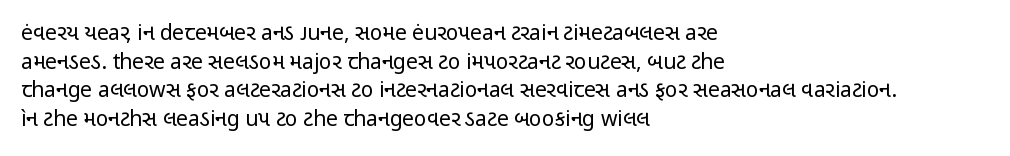
Q: Is the text bold? A: No.
Q: Is the text italic (slanted)? A: No, it is upright.
Q: Is the text underlined? A: No.
Q: How is the paragraph aligned? A: Left-aligned.
Q: Is the spacing between letters normal or unusually wide? A: Normal.
Q: Is the spacing between lines tight, normal or loose? A: Normal.
